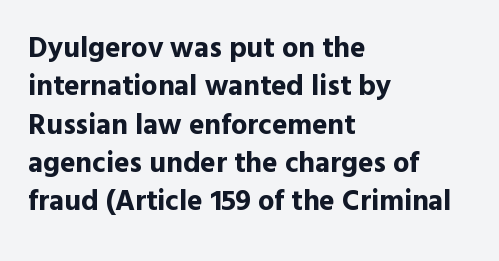
Successive baselines arrive at the customary interval. The setting favours the left margin, as ordinary paragraphs usually do. The gaps between neighbouring characters are ordinary and unremarkable. Plenty of ink on the page — the face is bold. This rendering features lettering with no underline.
